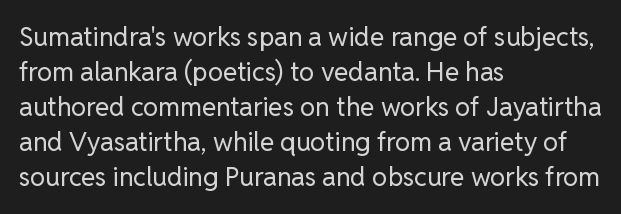
How are the letters spaced? Ordinarily, with no added tracking. Has an underline been added? It has not. Honestly, the row spacing looks completely unremarkable. The font is comparable to plain body text, perhaps lighter. Visually the block forms a straight wall on the left and a jagged coastline on the right.
